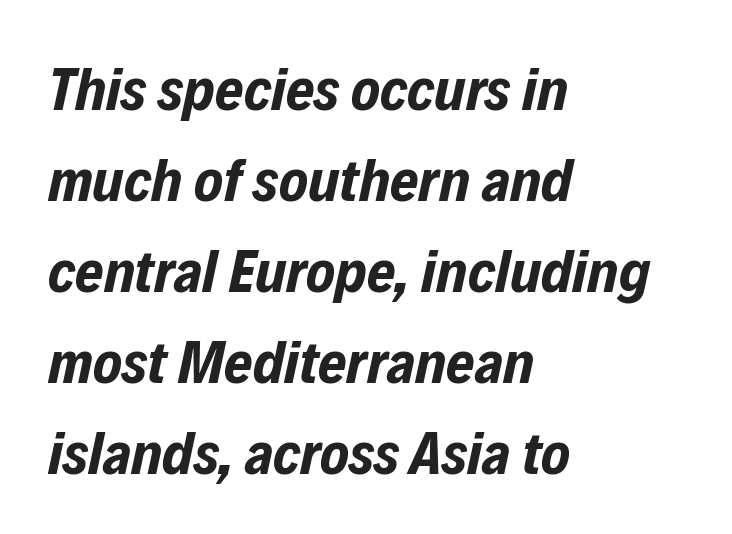
The image shows 61 px bold, condensed type, italic (leaning right); set left-aligned, normal line spacing (1.49x), normal letter spacing, not underlined; low stroke contrast and a medium x-height.
